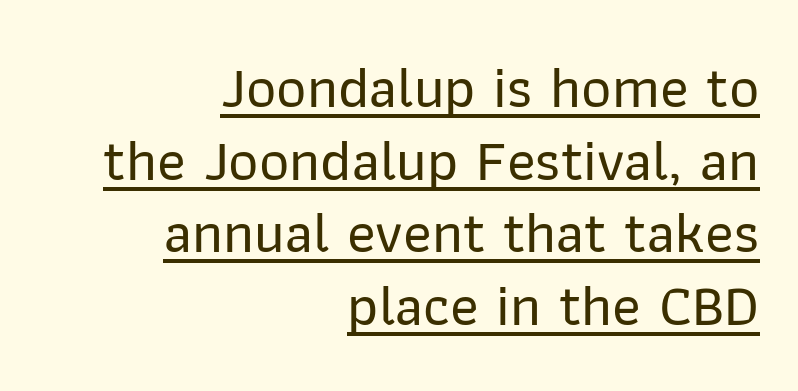
Q: Is the text italic (slanted)? A: No, it is upright.
Q: Is the typeface a serif or a sans-serif typeface? A: Sans-serif.
Q: Is the text underlined? A: Yes.
Q: How is the paragraph aligned? A: Right-aligned.
Q: Is the spacing between letters normal or unusually wide? A: Normal.
Q: Width (condensed, normal, or wide)? A: Normal.
Q: Stroke contrast? A: Low.
Q: x-height? A: Medium.
Q: Monospaced? A: No.
